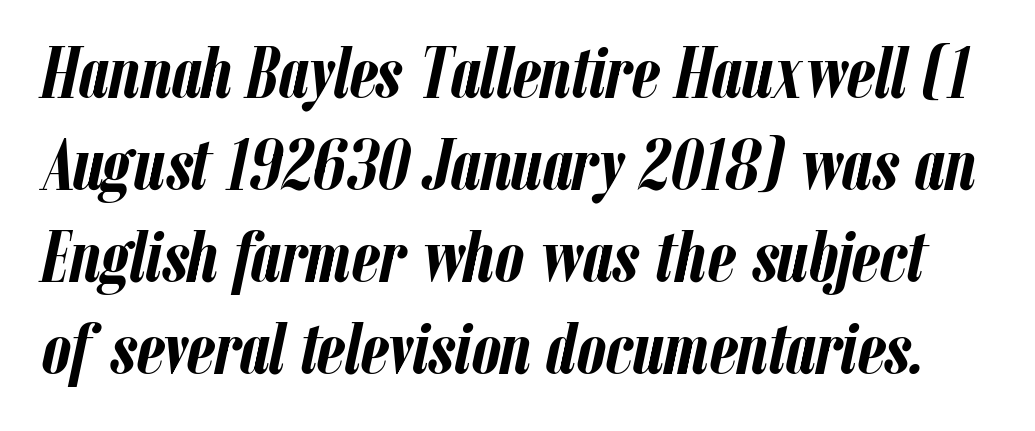
The image shows 73 px semibold, condensed type, italic (leaning right); set normal line spacing (1.26x), normal letter spacing, not underlined; low stroke contrast and a medium x-height.
